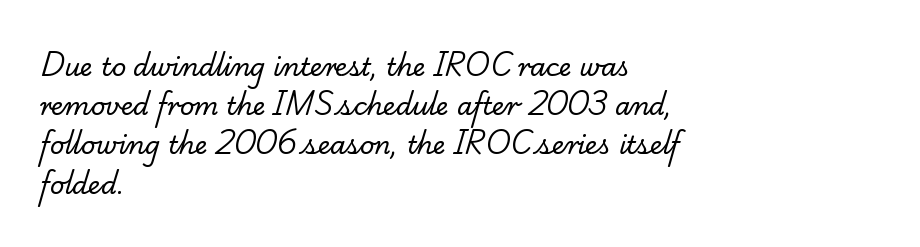
{"bold": "no", "underline": "no", "align": "left", "line_spacing": "normal", "line_spacing_ratio": 1.57, "letter_spacing": "normal", "letter_spacing_em": 0.0, "glyph_px": 25}
